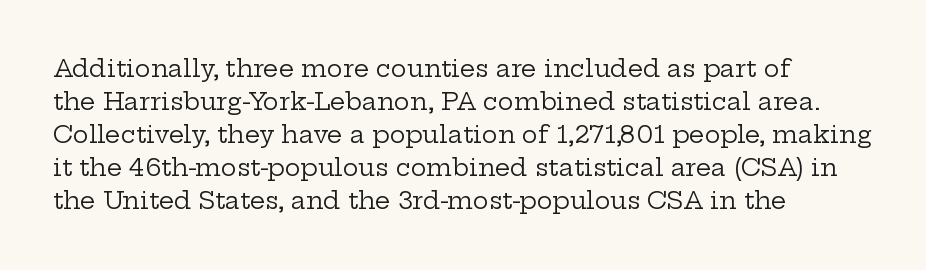
{"italic": "no", "bold": "no", "underline": "no", "align": "left", "line_spacing": "normal", "line_spacing_ratio": 1.38, "letter_spacing": "normal", "letter_spacing_em": 0.0, "glyph_px": 24}
